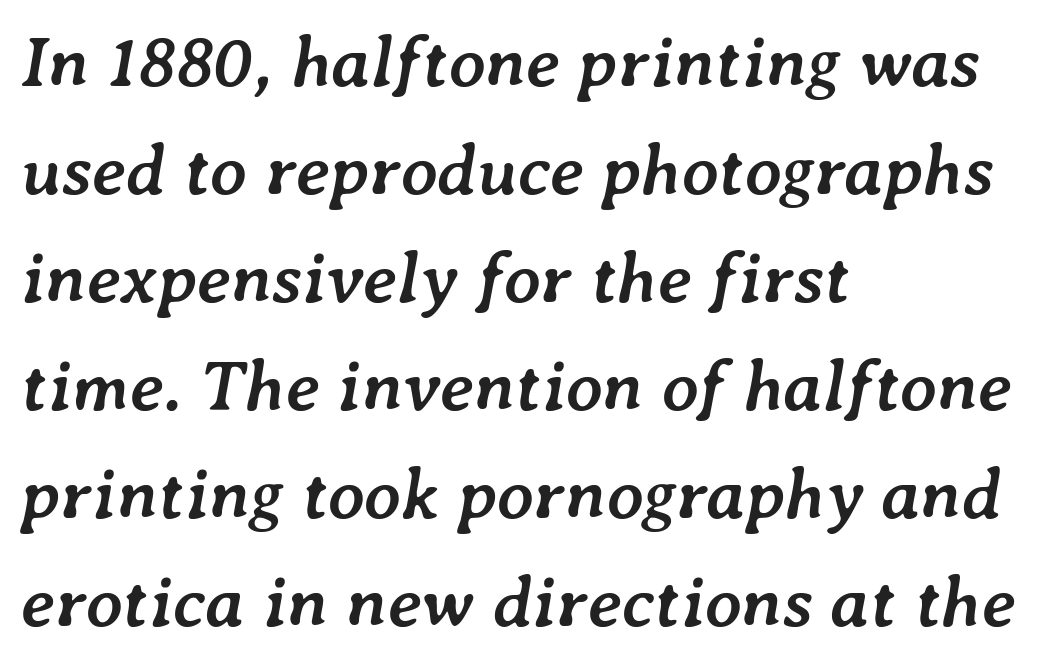
The image shows 72 px semibold type, italic (leaning right); set left-aligned, normal line spacing (1.5x), normal letter spacing, not underlined; low stroke contrast and a medium x-height.
